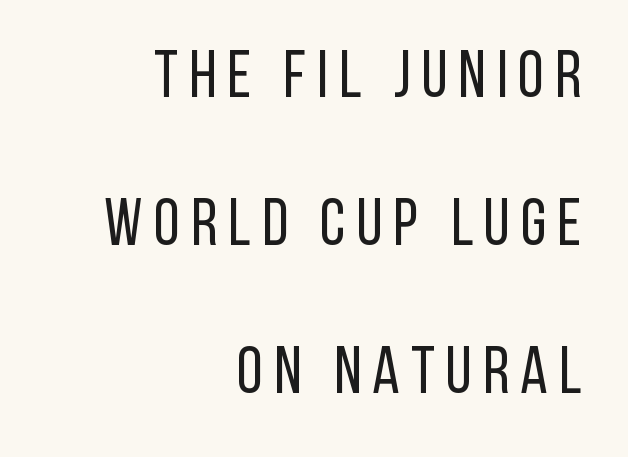
Posture: straight, roman, zero tilt. Each letter keeps its own natural width here, so spacing adapts to shape. Grotesque or geometric, the face here clearly has no serifs. Regarding leading, the lines here are spaced well apart.
